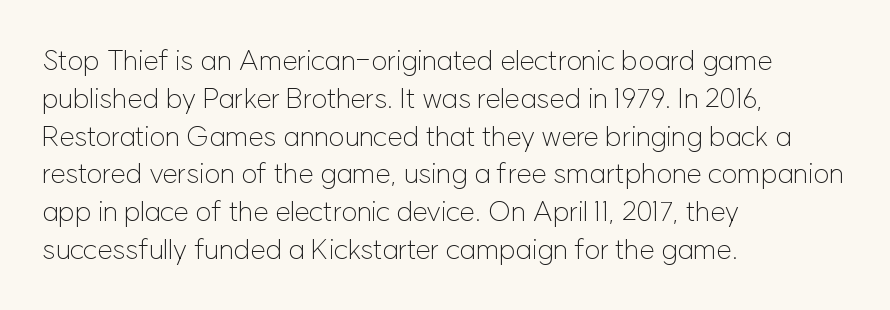
Q: Is the text bold? A: No.
Q: Is the text italic (slanted)? A: No, it is upright.
Q: Is the typeface a serif or a sans-serif typeface? A: Sans-serif.
Q: Is the text underlined? A: No.
Q: How is the paragraph aligned? A: Left-aligned.
Q: Is the spacing between letters normal or unusually wide? A: Normal.
Q: Is the spacing between lines tight, normal or loose? A: Normal.
Q: Width (condensed, normal, or wide)? A: Normal.
Q: Stroke contrast? A: Low.
Q: x-height? A: Medium.
Q: Monospaced? A: No.
